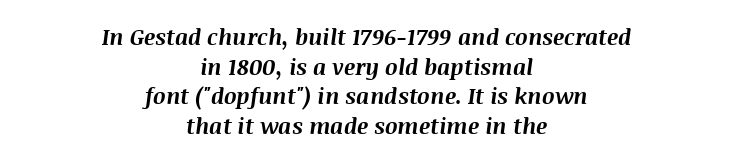
Observe the lean: these are italic letterforms. The rendering uses a bold face; every stroke is thick and dark. You could call the tracking neutral — neither tight nor loose. The vertical gap from one line to the next is medium. The strip under each line holds only bare page. If you folded the block vertically in half, each line would mirror itself in length.
